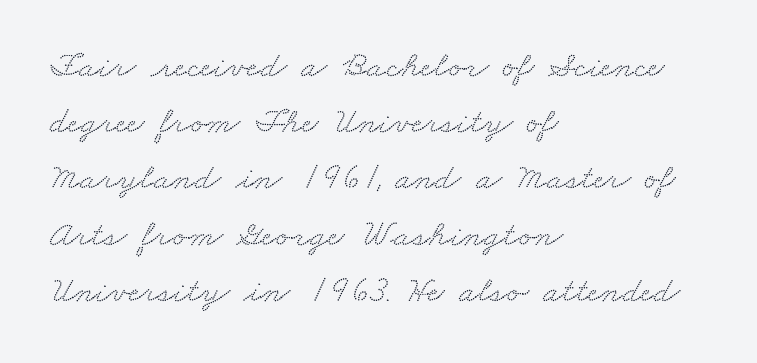
{"serif": "yes", "width": "wide", "stroke_contrast": "low", "x_height": "small", "monospaced": "no", "underline": "no", "align": "left", "line_spacing": "normal", "line_spacing_ratio": 1.52, "letter_spacing": "normal", "letter_spacing_em": 0.0, "glyph_px": 37}
